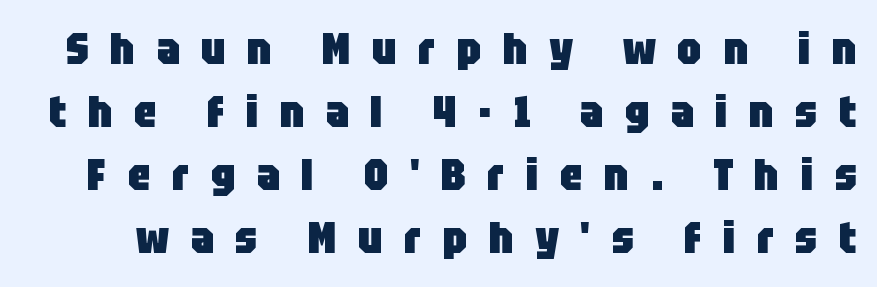
Q: Is the text bold? A: Yes.
Q: Is the text italic (slanted)? A: No, it is upright.
Q: Is the typeface a serif or a sans-serif typeface? A: Sans-serif.
Q: Is the text underlined? A: No.
Q: Is the spacing between letters normal or unusually wide? A: Unusually wide.
Q: Is the spacing between lines tight, normal or loose? A: Normal.
Q: Width (condensed, normal, or wide)? A: Condensed.
Q: Stroke contrast? A: Low.
Q: x-height? A: Large.
Q: Monospaced? A: No.
